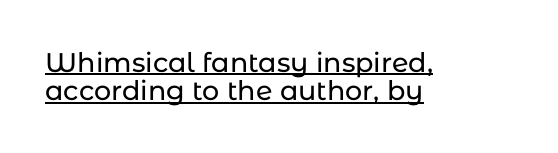
The image shows 27 px text type, upright; set left-aligned, tight line spacing (1.05x), normal letter spacing, underlined.
